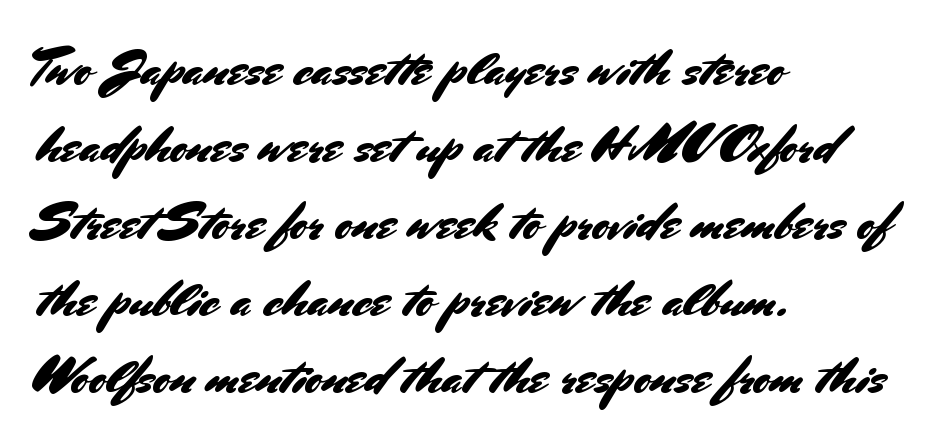
{"serif": "no", "width": "normal", "stroke_contrast": "medium", "x_height": "small", "monospaced": "no", "underline": "no", "align": "left", "line_spacing": "normal", "line_spacing_ratio": 1.48, "letter_spacing": "normal", "letter_spacing_em": 0.0, "glyph_px": 52}
